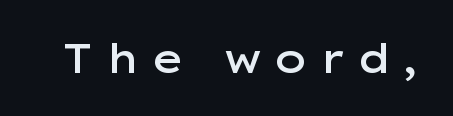
The image shows 40 px semibold, wide sans-serif type, upright; set unusually wide letter spacing (+0.26 em), not underlined; low stroke contrast and a medium x-height.
